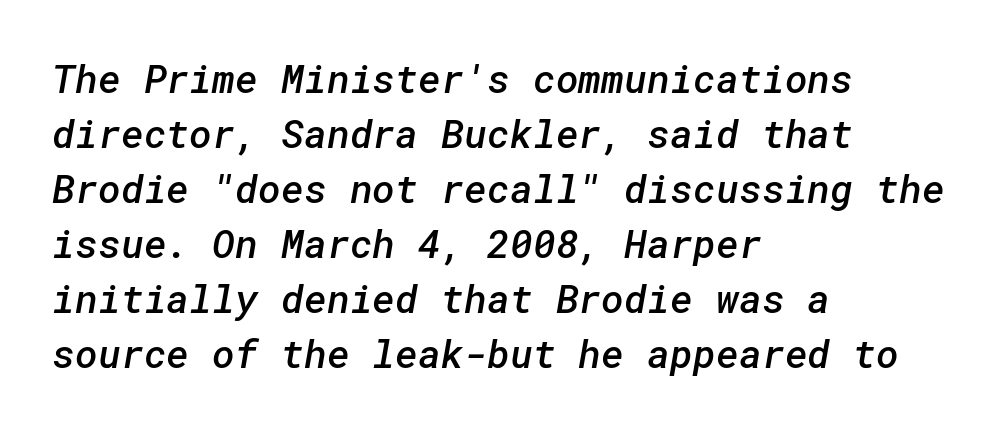
Firm but not heavy-handed strokes: this text is semibold. Interline gaps are of average width in this sample. I'd call this a sans setting — the letters go barefoot. The space beneath each line is pristine and unruled.
